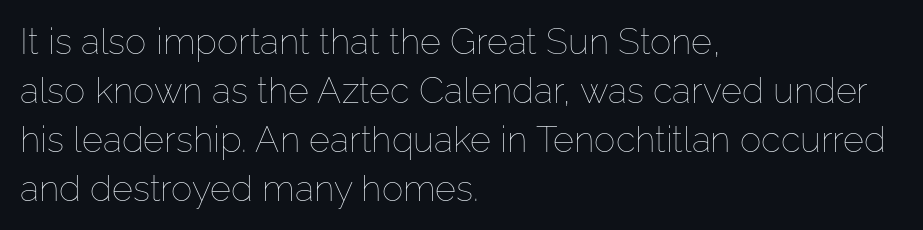
The paragraph shown leans on its left margin. Looks like regular typesetting: each glyph gets only the width it needs. Beneath every word, the page is bare. A quiet, ordinary-to-light weight characterises the typeface. The typography opts for an upright posture over an oblique one.
